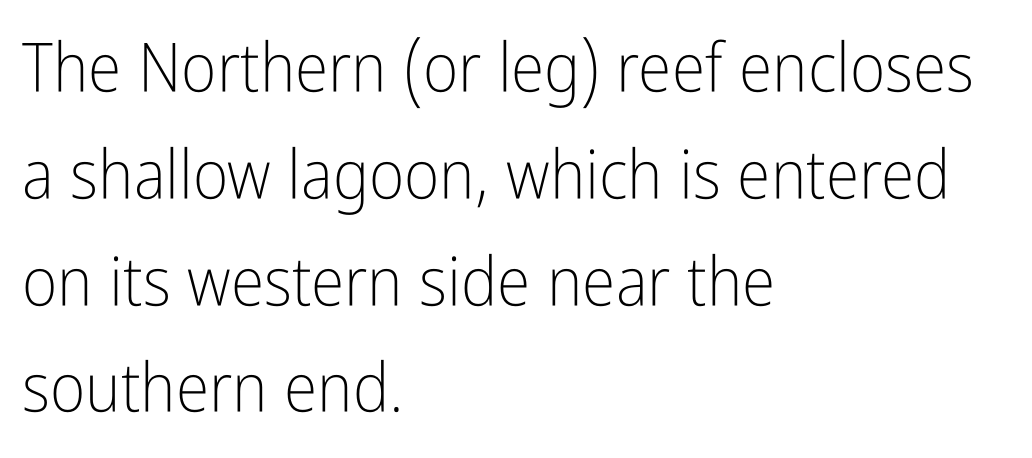
Vertically, the passage feels balanced, rows spaced as you'd expect. In terms of posture, this sample is upright. Regarding serifs, this sample does without them. The space beneath each line is pristine and unruled. Unbolded letterforms with no extra heft. Each letter keeps its own natural width here, so spacing adapts to shape.
